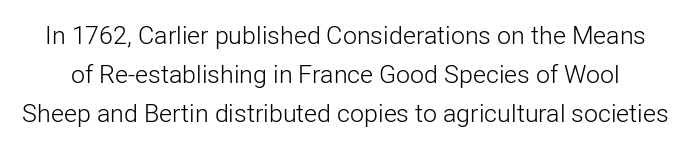
The image shows 25 px text type, upright; set normal line spacing (1.56x), normal letter spacing, not underlined.
